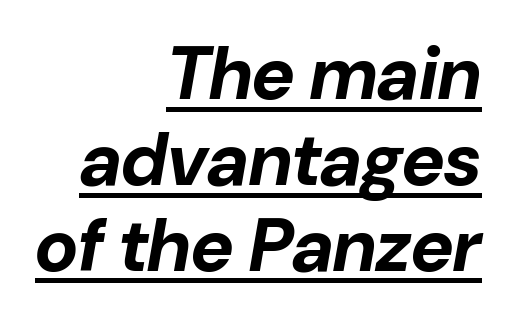
The image shows 74 px bold type, italic (leaning right); set right-aligned, line spacing 1.16x, normal letter spacing, underlined; low stroke contrast and a medium x-height.
